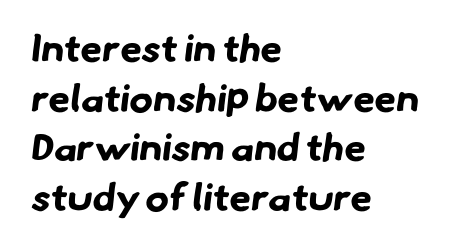
{"serif": "no", "bold": "yes", "weight": "bold", "width": "normal", "stroke_contrast": "low", "x_height": "small", "monospaced": "no", "underline": "no", "align": "left", "line_spacing": "normal", "line_spacing_ratio": 1.27, "letter_spacing": "normal", "letter_spacing_em": 0.0, "glyph_px": 39}
